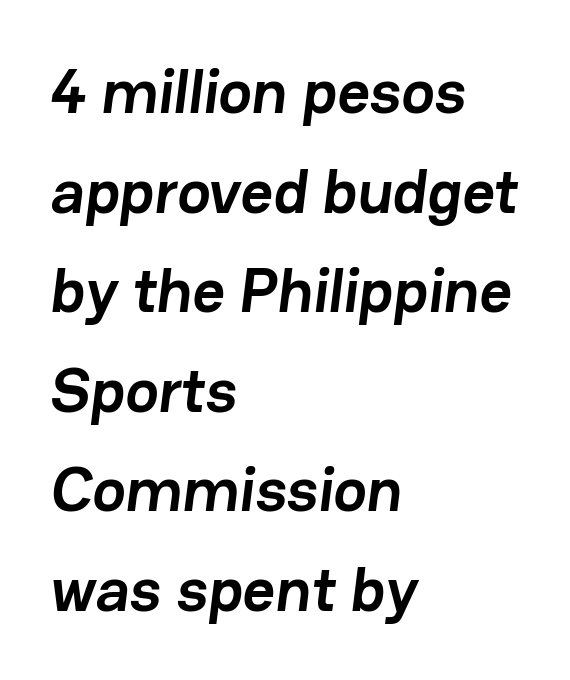
Q: Is the text bold? A: Yes.
Q: Is the typeface a serif or a sans-serif typeface? A: Sans-serif.
Q: Is the text underlined? A: No.
Q: How is the paragraph aligned? A: Left-aligned.
Q: Is the spacing between letters normal or unusually wide? A: Normal.
Q: Is the spacing between lines tight, normal or loose? A: Normal.
Q: Width (condensed, normal, or wide)? A: Normal.
Q: Stroke contrast? A: Low.
Q: x-height? A: Medium.
Q: Monospaced? A: No.
